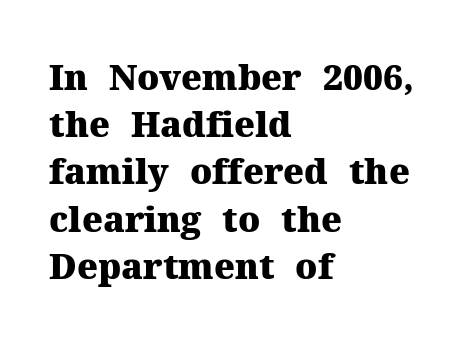
{"serif": "yes", "italic": "no", "bold": "yes", "weight": "heavy", "width": "normal", "stroke_contrast": "medium", "x_height": "medium", "monospaced": "no", "underline": "no", "align": "left", "line_spacing": "normal", "line_spacing_ratio": 1.35, "letter_spacing": "normal", "letter_spacing_em": 0.0, "glyph_px": 35}
